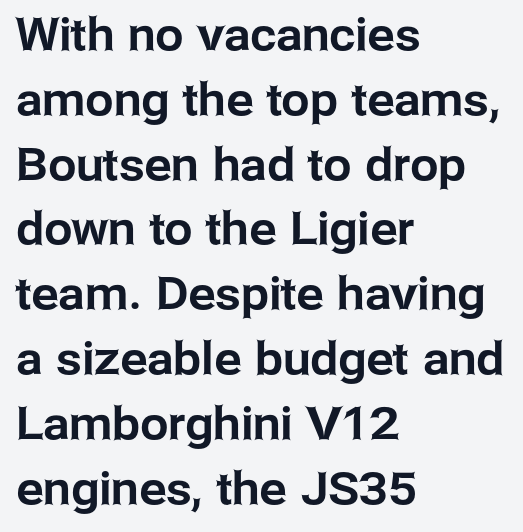
Q: Is the text italic (slanted)? A: No, it is upright.
Q: Is the typeface a serif or a sans-serif typeface? A: Sans-serif.
Q: Is the text underlined? A: No.
Q: How is the paragraph aligned? A: Left-aligned.
Q: Is the spacing between letters normal or unusually wide? A: Normal.
Q: Is the spacing between lines tight, normal or loose? A: Normal.
Q: Width (condensed, normal, or wide)? A: Normal.
Q: Stroke contrast? A: Low.
Q: x-height? A: Medium.
Q: Monospaced? A: No.
